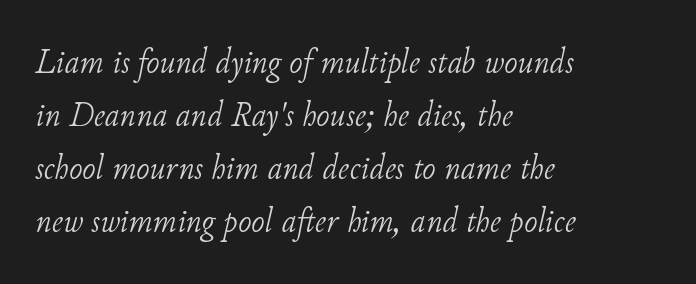
Stems and bowls with no extra thickness — not bold. The passage shown is typed in a proportional face where columns would drift. The text was rendered using a seriffed face with decorative stroke endings. You could call the tracking neutral — neither tight nor loose.
